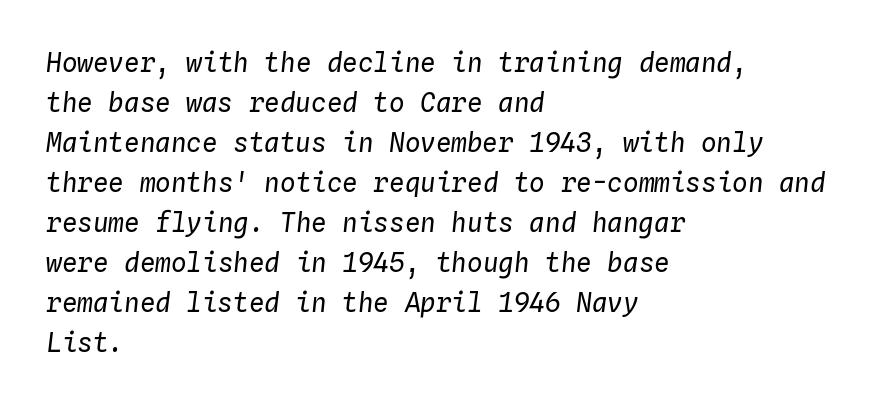
{"italic": "yes", "lean": "right", "slant_degrees": 4, "bold": "no", "underline": "no", "align": "left", "line_spacing": "normal", "line_spacing_ratio": 1.54, "letter_spacing": "normal", "letter_spacing_em": 0.0, "glyph_px": 26}
